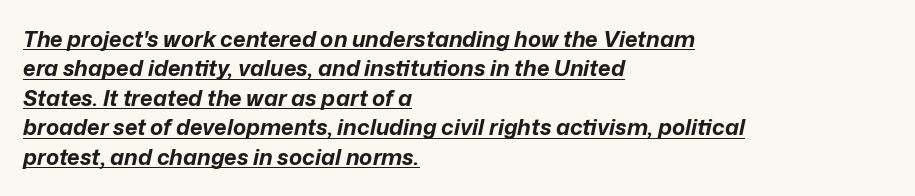
{"italic": "yes", "lean": "right", "slant_degrees": 12, "bold": "yes", "underline": "yes", "align": "left", "line_spacing": "normal", "line_spacing_ratio": 1.34, "letter_spacing": "normal", "letter_spacing_em": 0.0, "glyph_px": 22}
